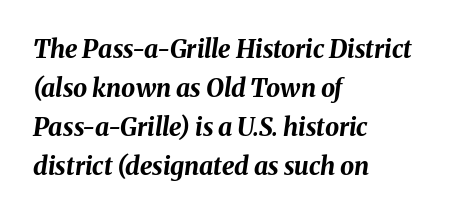
The image shows 25 px bold type, italic (leaning right); set left-aligned, normal line spacing (1.56x), normal letter spacing, not underlined.
